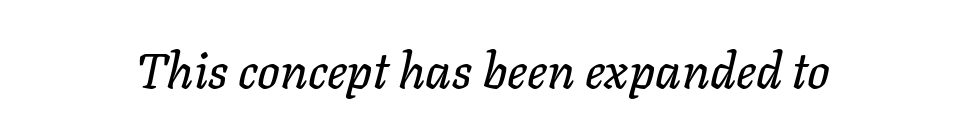
{"italic": "yes", "lean": "right", "slant_degrees": 11, "width": "normal", "stroke_contrast": "low", "x_height": "medium", "monospaced": "no", "underline": "no", "letter_spacing": "normal", "letter_spacing_em": 0.0, "glyph_px": 50}
